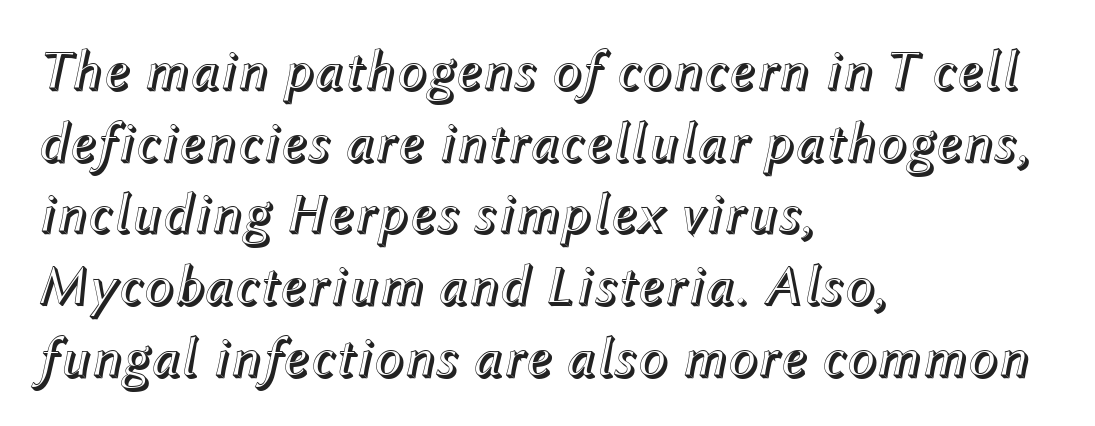
Q: Is the text italic (slanted)? A: Yes, it leans right by about 12 degrees.
Q: Is the text underlined? A: No.
Q: How is the paragraph aligned? A: Left-aligned.
Q: Is the spacing between letters normal or unusually wide? A: Normal.
Q: Is the spacing between lines tight, normal or loose? A: Normal.
Q: Width (condensed, normal, or wide)? A: Normal.
Q: x-height? A: Medium.
Q: Monospaced? A: No.
